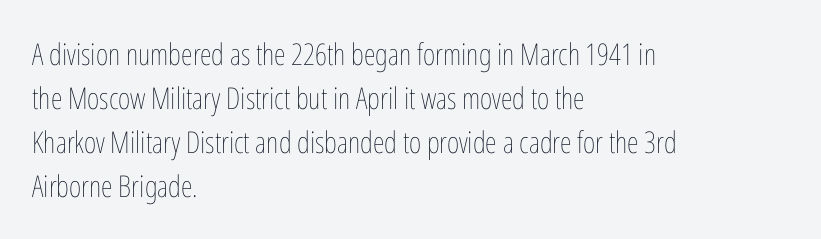
{"italic": "no", "bold": "no", "weight": "thin", "width": "condensed", "stroke_contrast": "low", "x_height": "medium", "monospaced": "no", "underline": "no", "align": "left", "line_spacing": "normal", "line_spacing_ratio": 1.47, "letter_spacing": "normal", "letter_spacing_em": 0.0, "glyph_px": 30}
